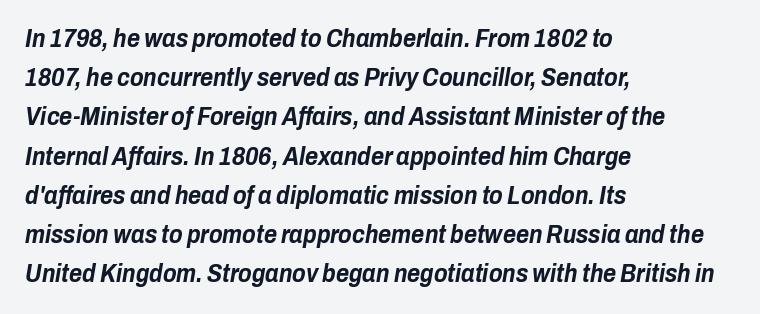
The image shows 25 px bold type, italic (leaning right); set left-aligned, normal line spacing (1.57x), normal letter spacing, not underlined.
